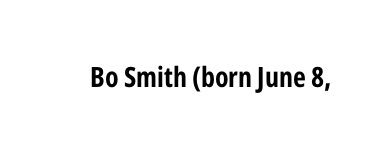
Is this a fixed-width face? No — the glyphs have proportional, varying widths. The face used here has the dense, thick strokes of a bold. The passage shown is not underscored anywhere. Examine the stroke ends and you'll find no serifs.
